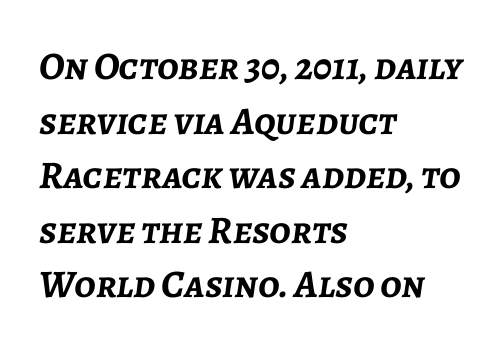
{"italic": "yes", "lean": "right", "slant_degrees": 7, "bold": "yes", "weight": "semibold", "width": "normal", "stroke_contrast": "low", "x_height": "medium", "monospaced": "no", "underline": "no", "align": "left", "line_spacing": "normal", "line_spacing_ratio": 1.4, "letter_spacing": "normal", "letter_spacing_em": 0.0, "glyph_px": 39}
